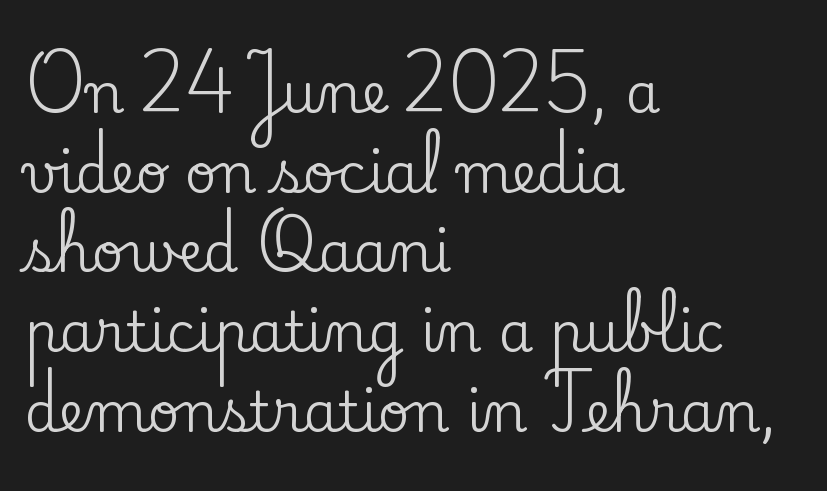
To sum up the face: it has serifs. This block has exactly the height ordinary leading produces. These lines are rendered in a variable-pitch font. The compositor pushed each line to the left boundary. The passage shown has conventional tracking throughout. A roman cut, with each character standing at attention.
